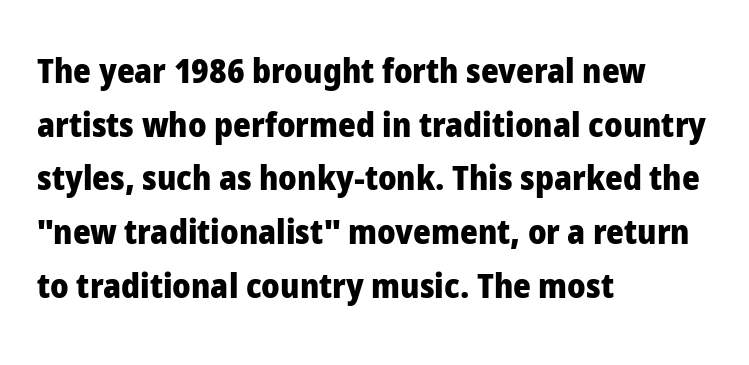
The image shows 34 px heavy sans-serif type, upright; set left-aligned, normal line spacing (1.58x), normal letter spacing, not underlined; low stroke contrast and a medium x-height.
